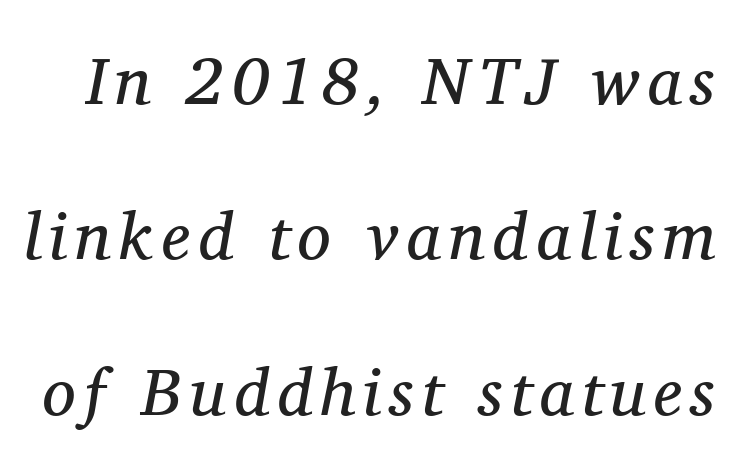
The image shows 67 px regular-weight serif type, italic (leaning right); set loose line spacing (2.32x), not underlined; medium stroke contrast and a medium x-height.
